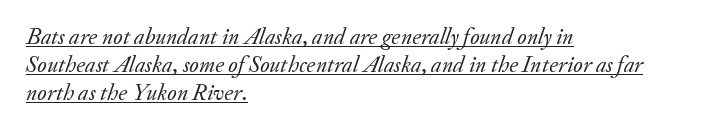
How are the letters spaced? Ordinarily, with no added tracking. Italic? Definitely — the glyphs are oblique. Notice how a bar underscores the lettering throughout. Does the copy run flush right? No — it runs flush left.
